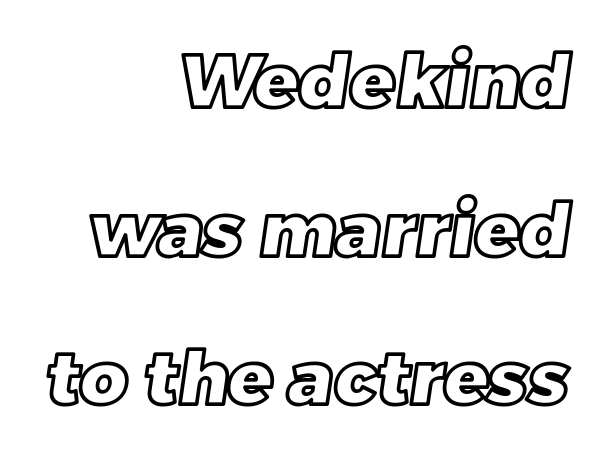
The image shows 74 px text type; set right-aligned, loose line spacing (2.01x), normal letter spacing, not underlined; a large x-height.
